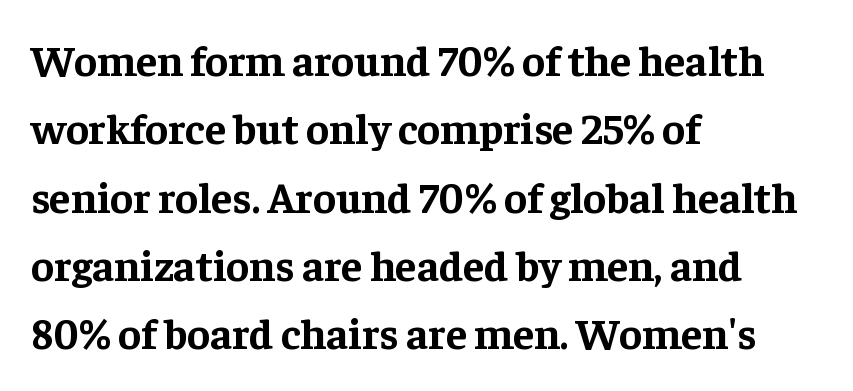
Q: Is the text bold? A: Yes.
Q: Is the text italic (slanted)? A: No, it is upright.
Q: Is the typeface a serif or a sans-serif typeface? A: Serif.
Q: Is the text underlined? A: No.
Q: How is the paragraph aligned? A: Left-aligned.
Q: Is the spacing between letters normal or unusually wide? A: Normal.
Q: Is the spacing between lines tight, normal or loose? A: Normal.
Q: Width (condensed, normal, or wide)? A: Normal.
Q: Stroke contrast? A: Low.
Q: x-height? A: Medium.
Q: Monospaced? A: No.
